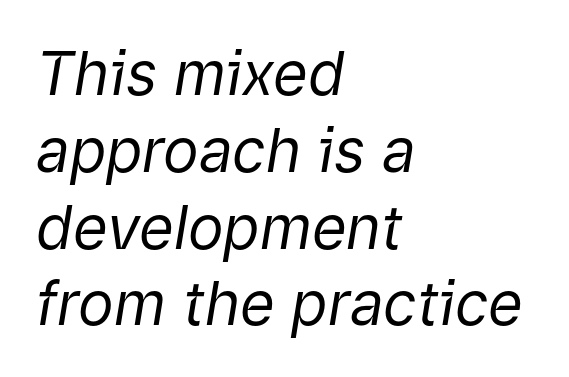
Summary of vertical rhythm: regular, with standard interline spacing. In terms of posture, this sample is oblique. Stroke thickness stays within the range of a standard reading face or lighter. These lines stack with their left ends in a neat column. Looks like regular typesetting: each glyph gets only the width it needs.
